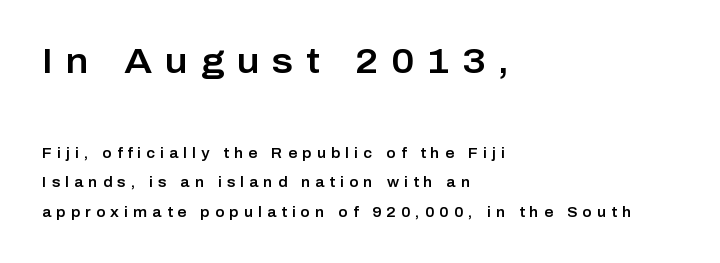
Q: Is the text italic (slanted)? A: No, it is upright.
Q: Is the typeface a serif or a sans-serif typeface? A: Sans-serif.
Q: Is the text underlined? A: No.
Q: How is the paragraph aligned? A: Left-aligned.
Q: Is the spacing between letters normal or unusually wide? A: Unusually wide.
Q: Is the spacing between lines tight, normal or loose? A: Loose.
Q: Which block of text is set in a larger size, the first (top) or the second (bottom)? A: The first (top) one.
Q: Width (condensed, normal, or wide)? A: Normal.
Q: Stroke contrast? A: Low.
Q: x-height? A: Medium.
Q: Monospaced? A: No.
